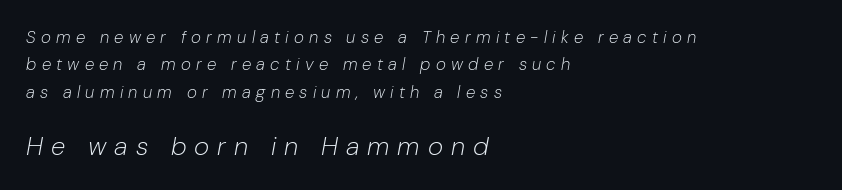
Designer's note — italics engaged. The letters in the lower block stand taller than those in the block above. This block has exactly the height ordinary leading produces. Short and long lines alike share a common starting point at left. The strokes carry an ordinary text weight at most. There is plenty of visible air inserted between adjacent glyphs.
